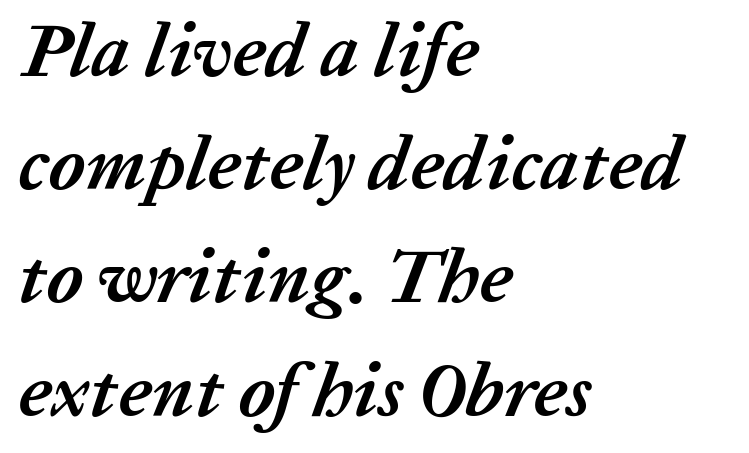
Q: Is the text bold? A: Yes.
Q: Is the text italic (slanted)? A: Yes, it leans right by about 20 degrees.
Q: Is the text underlined? A: No.
Q: How is the paragraph aligned? A: Left-aligned.
Q: Is the spacing between letters normal or unusually wide? A: Normal.
Q: Is the spacing between lines tight, normal or loose? A: Normal.
Q: Width (condensed, normal, or wide)? A: Normal.
Q: Stroke contrast? A: Low.
Q: x-height? A: Medium.
Q: Monospaced? A: No.
